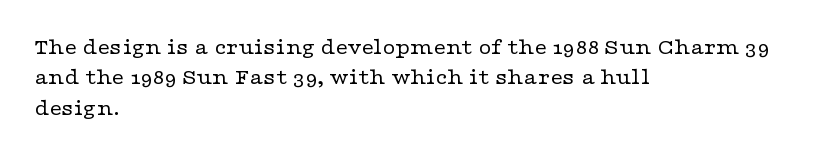
The image shows 22 px text type, upright; set left-aligned, normal line spacing (1.38x), normal letter spacing, not underlined.
